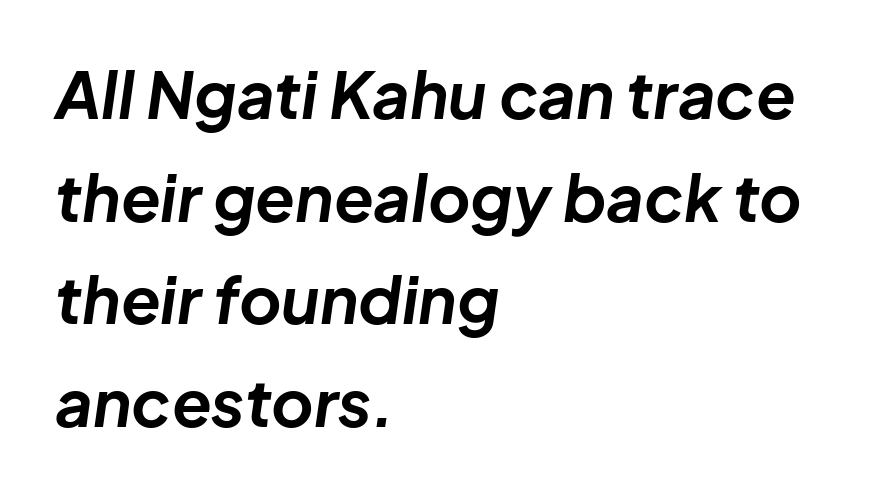
{"italic": "yes", "lean": "right", "slant_degrees": 8, "bold": "yes", "weight": "bold", "width": "normal", "stroke_contrast": "low", "x_height": "medium", "monospaced": "no", "underline": "no", "align": "left", "line_spacing": "normal", "line_spacing_ratio": 1.58, "letter_spacing": "normal", "letter_spacing_em": 0.0, "glyph_px": 65}
